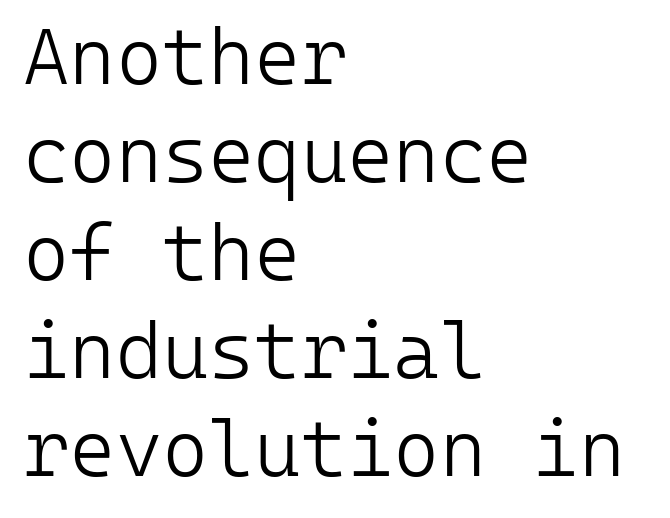
Q: Is the text bold? A: No.
Q: Is the text italic (slanted)? A: No, it is upright.
Q: Is the typeface a serif or a sans-serif typeface? A: Sans-serif.
Q: Is the text underlined? A: No.
Q: How is the paragraph aligned? A: Left-aligned.
Q: Is the spacing between letters normal or unusually wide? A: Normal.
Q: Width (condensed, normal, or wide)? A: Normal.
Q: Stroke contrast? A: Low.
Q: x-height? A: Medium.
Q: Monospaced? A: Yes.
